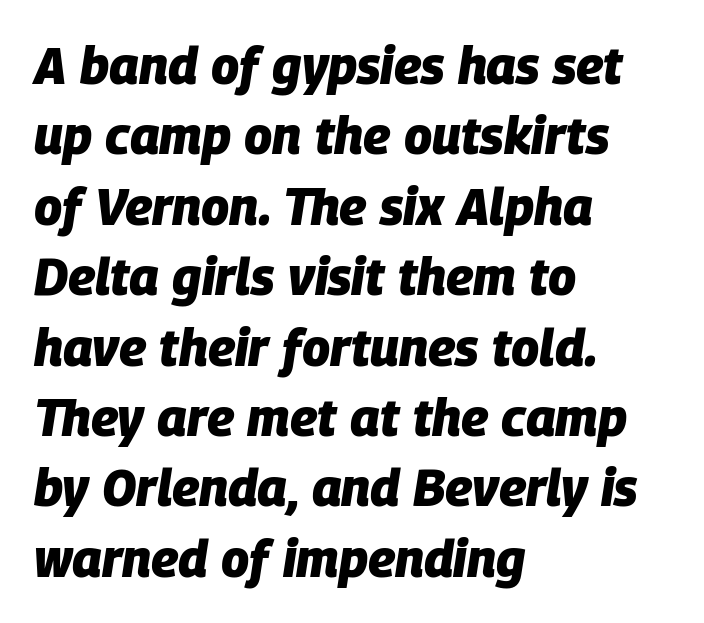
{"italic": "yes", "lean": "right", "slant_degrees": 9, "bold": "yes", "weight": "heavy", "width": "normal", "stroke_contrast": "low", "x_height": "large", "monospaced": "no", "underline": "no", "align": "left", "line_spacing": "normal", "line_spacing_ratio": 1.38, "letter_spacing": "normal", "letter_spacing_em": 0.0, "glyph_px": 51}
